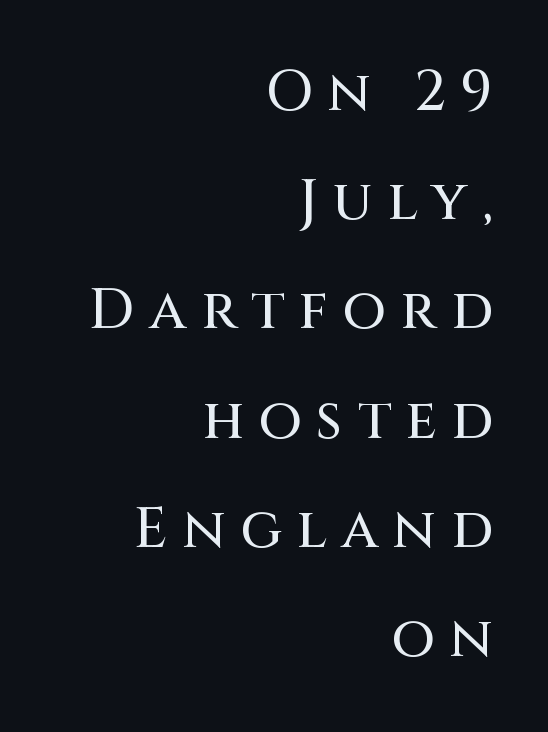
The image shows 56 px sans-serif type, upright; set right-aligned, loose line spacing (1.95x), unusually wide letter spacing (+0.26 em), not underlined; medium stroke contrast and a large x-height.
